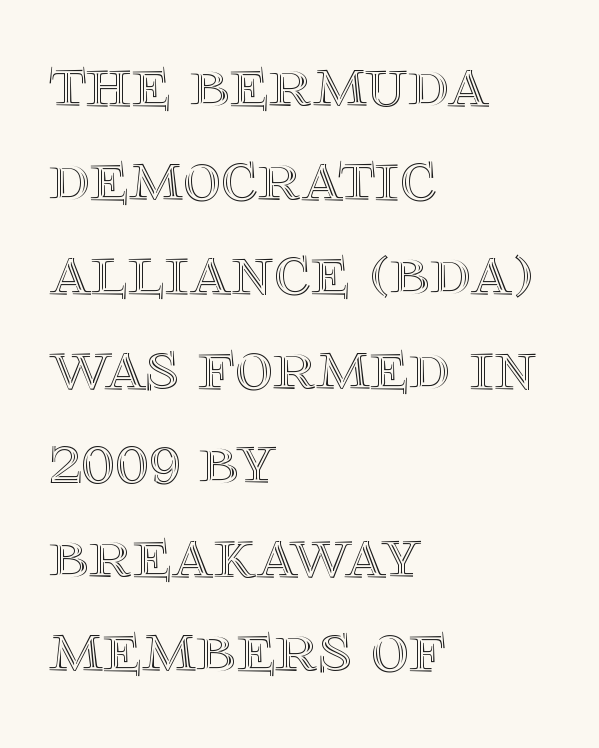
The image shows 73 px text type, upright; set left-aligned, normal line spacing (1.29x), normal letter spacing, not underlined; a large x-height.
